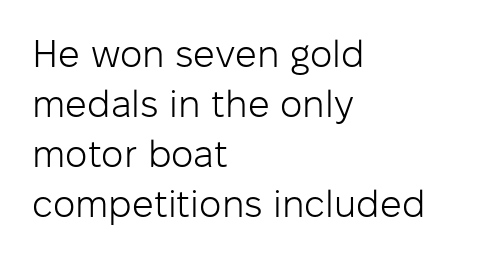
{"serif": "no", "italic": "no", "bold": "no", "weight": "light", "width": "normal", "stroke_contrast": "low", "x_height": "medium", "monospaced": "no", "underline": "no", "align": "left", "line_spacing": "normal", "line_spacing_ratio": 1.32, "letter_spacing": "normal", "letter_spacing_em": 0.0, "glyph_px": 38}
